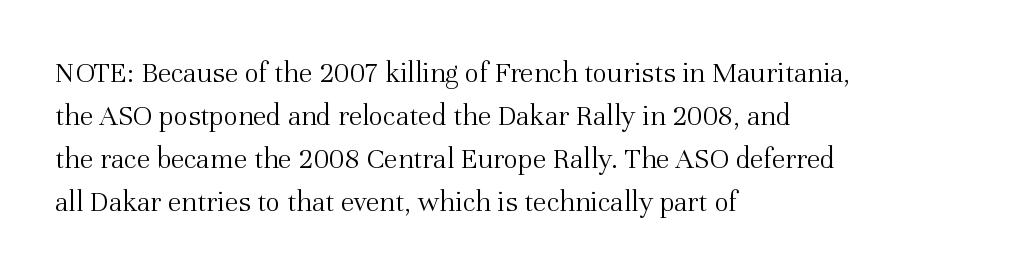
{"serif": "yes", "italic": "no", "bold": "no", "weight": "light", "width": "normal", "stroke_contrast": "medium", "x_height": "medium", "monospaced": "no", "underline": "no", "align": "left", "line_spacing": "normal", "line_spacing_ratio": 1.43, "letter_spacing": "normal", "letter_spacing_em": 0.0, "glyph_px": 30}
